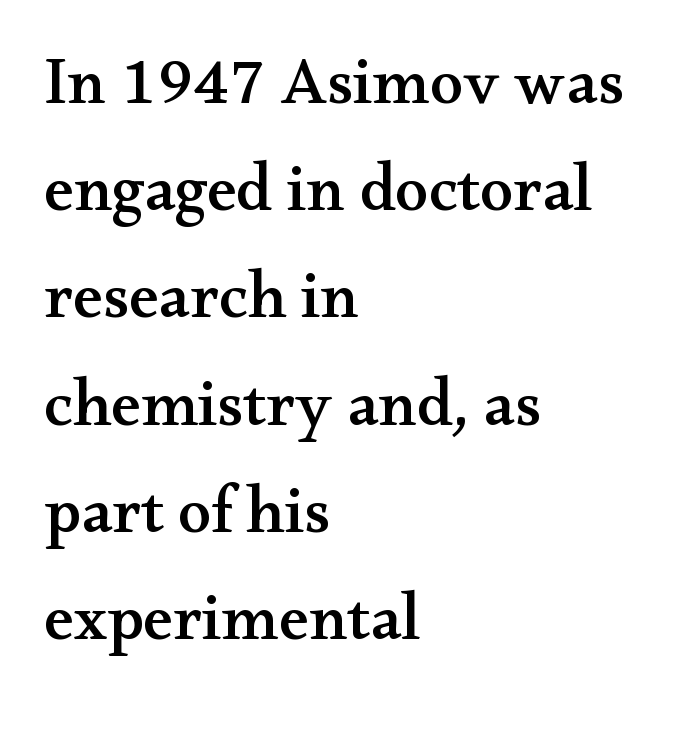
Q: Is the text italic (slanted)? A: No, it is upright.
Q: Is the typeface a serif or a sans-serif typeface? A: Serif.
Q: Is the text underlined? A: No.
Q: How is the paragraph aligned? A: Left-aligned.
Q: Is the spacing between letters normal or unusually wide? A: Normal.
Q: Is the spacing between lines tight, normal or loose? A: Normal.
Q: Width (condensed, normal, or wide)? A: Wide.
Q: Stroke contrast? A: Medium.
Q: x-height? A: Small.
Q: Monospaced? A: No.
